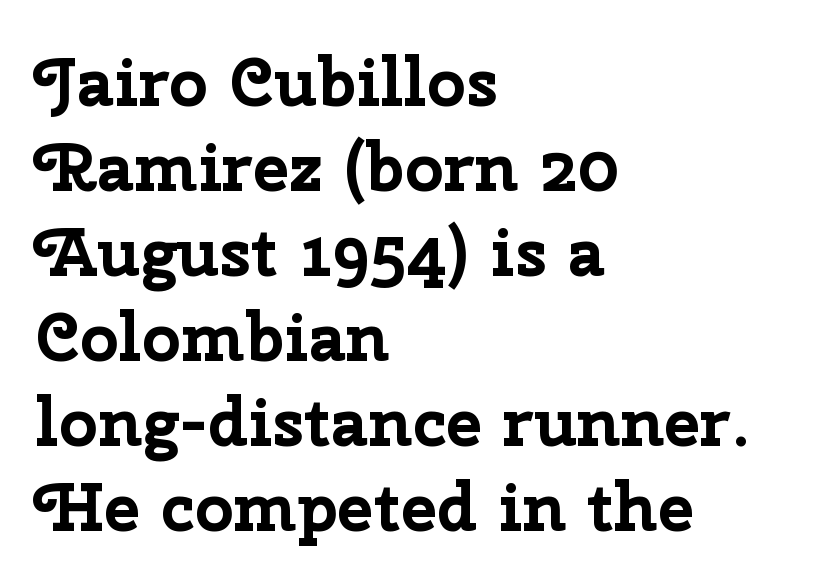
The specimen omits any rule beneath the text block's lines. Here the designer chose a conventional face with non-uniform glyph widths. This rendering employs a face without finishing strokes, i.e., a sans-serif. What weight is shown? A full bold with thick strokes.
